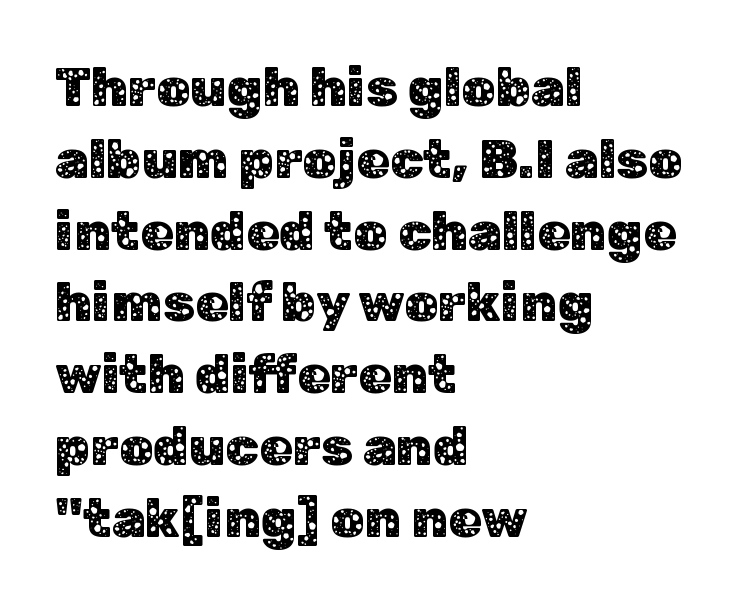
The space directly below the letters is spotless. Notice how the stems are strictly vertical — no italics here. Does the type have serifs? No, each stem ends abruptly. Where is the straight margin? On the left.
